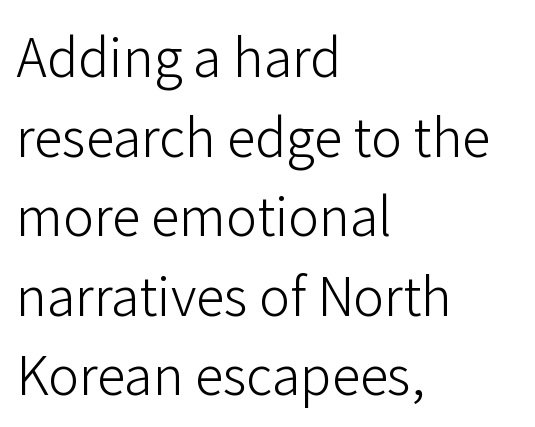
Q: Is the text bold? A: No.
Q: Is the text italic (slanted)? A: No, it is upright.
Q: Is the typeface a serif or a sans-serif typeface? A: Sans-serif.
Q: Is the text underlined? A: No.
Q: How is the paragraph aligned? A: Left-aligned.
Q: Is the spacing between letters normal or unusually wide? A: Normal.
Q: Is the spacing between lines tight, normal or loose? A: Normal.
Q: Width (condensed, normal, or wide)? A: Normal.
Q: Stroke contrast? A: Low.
Q: x-height? A: Medium.
Q: Monospaced? A: No.
